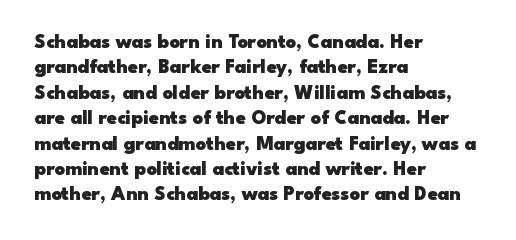
The image shows 20 px bold type, upright; set left-aligned, normal line spacing (1.27x), normal letter spacing, not underlined.
